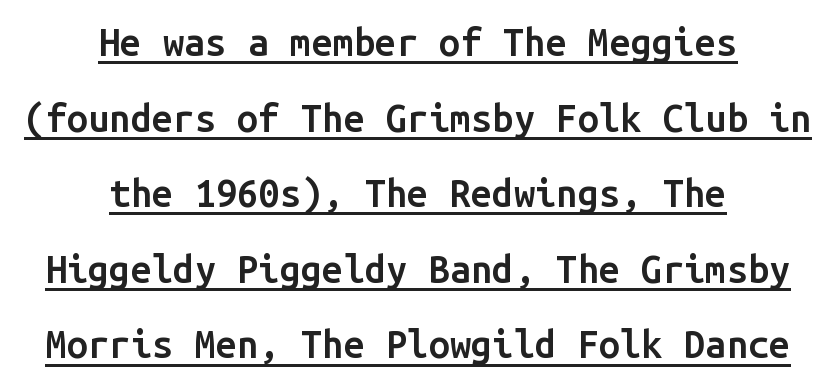
The axis of the letterforms is exactly vertical. The passage shown is underscored from start to finish. Reading down the block, each line starts at a different indent, mirrored at its end. Vertical spacing — loose. Monospaced: the letters line up in strict vertical columns.
